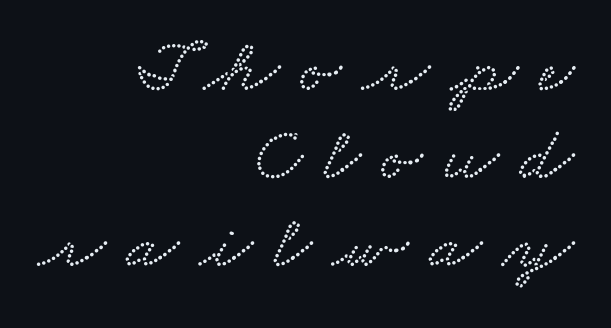
The typesetter chose a ragged-left arrangement here. Descenders are the only things crossing below the line. You could not count columns in this text — the font is proportionally spaced. The block of text is dense from top to bottom, with scant space between rows. Is this a sans? No — the strokes have serifs.
